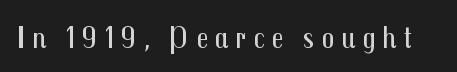
Q: Is the text bold? A: No.
Q: Is the text italic (slanted)? A: No, it is upright.
Q: Is the typeface a serif or a sans-serif typeface? A: Sans-serif.
Q: Is the text underlined? A: No.
Q: Is the spacing between letters normal or unusually wide? A: Unusually wide.
Q: Width (condensed, normal, or wide)? A: Condensed.
Q: Stroke contrast? A: Medium.
Q: x-height? A: Medium.
Q: Monospaced? A: No.
